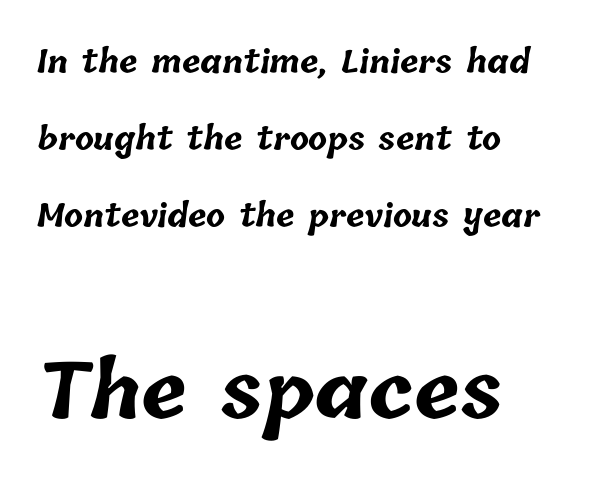
The image shows 77 px bold type; set left-aligned, loose line spacing (2.48x), normal letter spacing, not underlined; the second (bottom) block is 2.48x larger; low stroke contrast and a medium x-height.
